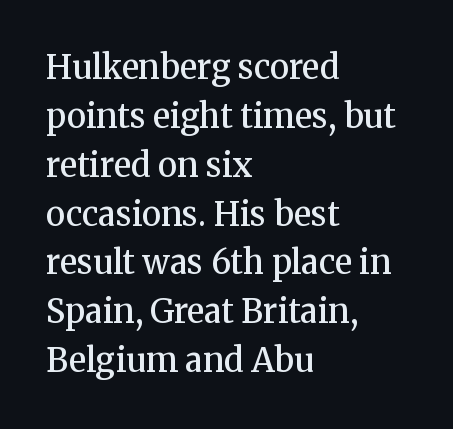
Q: Is the text bold? A: Semi-bold.
Q: Is the text italic (slanted)? A: No, it is upright.
Q: Is the typeface a serif or a sans-serif typeface? A: Serif.
Q: Is the text underlined? A: No.
Q: How is the paragraph aligned? A: Left-aligned.
Q: Is the spacing between letters normal or unusually wide? A: Normal.
Q: Is the spacing between lines tight, normal or loose? A: Normal.
Q: Width (condensed, normal, or wide)? A: Normal.
Q: Stroke contrast? A: Medium.
Q: x-height? A: Medium.
Q: Monospaced? A: No.
